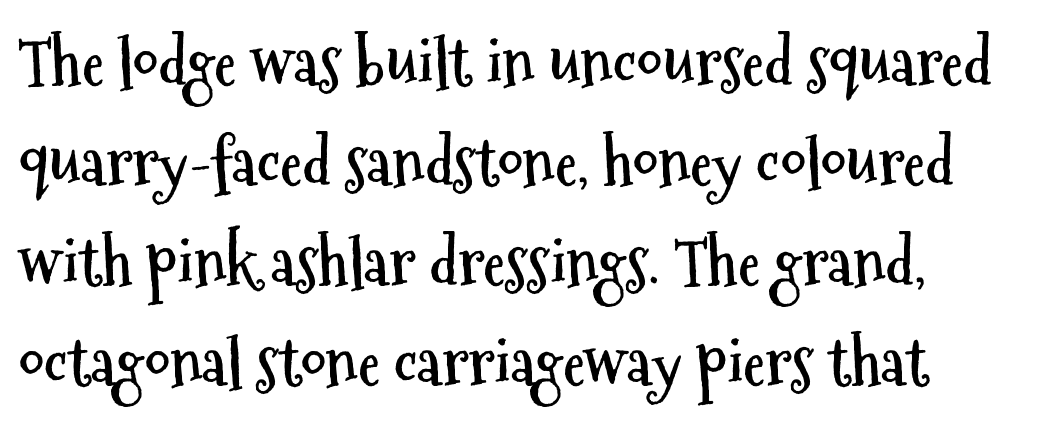
Q: Is the text bold? A: Yes.
Q: Is the text italic (slanted)? A: No, it is upright.
Q: Is the typeface a serif or a sans-serif typeface? A: Sans-serif.
Q: Is the text underlined? A: No.
Q: Is the spacing between letters normal or unusually wide? A: Normal.
Q: Is the spacing between lines tight, normal or loose? A: Normal.
Q: Width (condensed, normal, or wide)? A: Condensed.
Q: Stroke contrast? A: Medium.
Q: x-height? A: Medium.
Q: Monospaced? A: No.
